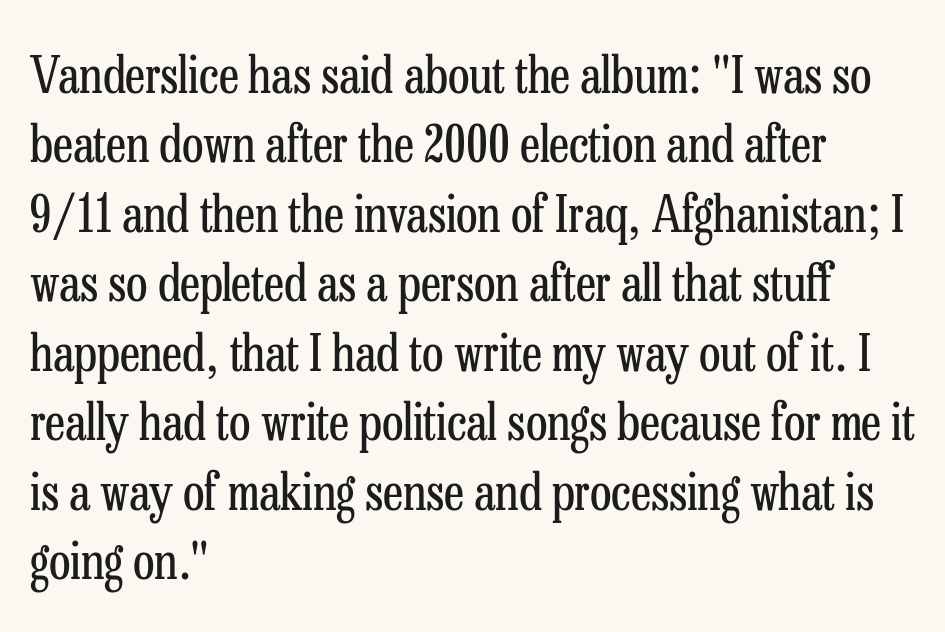
These lines are rendered in a variable-pitch font. The letters sit at their default tracking, neither squeezed nor spread. Has an underline been added? It has not. Stem width sits at or under what a default text font uses. The letters stand straight up with perfectly vertical stems.
